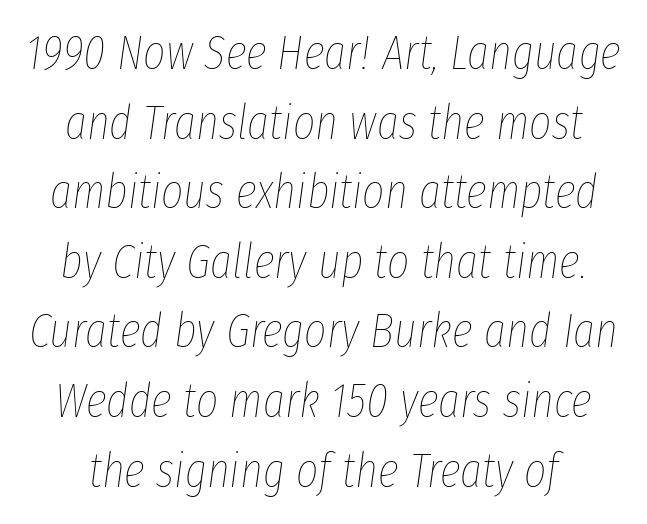
{"italic": "yes", "lean": "right", "slant_degrees": 8, "bold": "no", "weight": "thin", "width": "condensed", "stroke_contrast": "low", "x_height": "medium", "monospaced": "no", "underline": "no", "line_spacing": "normal", "line_spacing_ratio": 1.45, "letter_spacing": "normal", "letter_spacing_em": 0.0, "glyph_px": 48}
